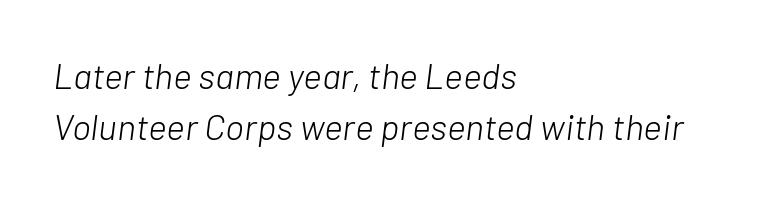
Q: Is the text bold? A: No.
Q: Is the text italic (slanted)? A: Yes, it leans right by about 7 degrees.
Q: Is the text underlined? A: No.
Q: How is the paragraph aligned? A: Left-aligned.
Q: Is the spacing between letters normal or unusually wide? A: Normal.
Q: Is the spacing between lines tight, normal or loose? A: Normal.
Q: Width (condensed, normal, or wide)? A: Normal.
Q: Stroke contrast? A: Low.
Q: x-height? A: Medium.
Q: Monospaced? A: No.
